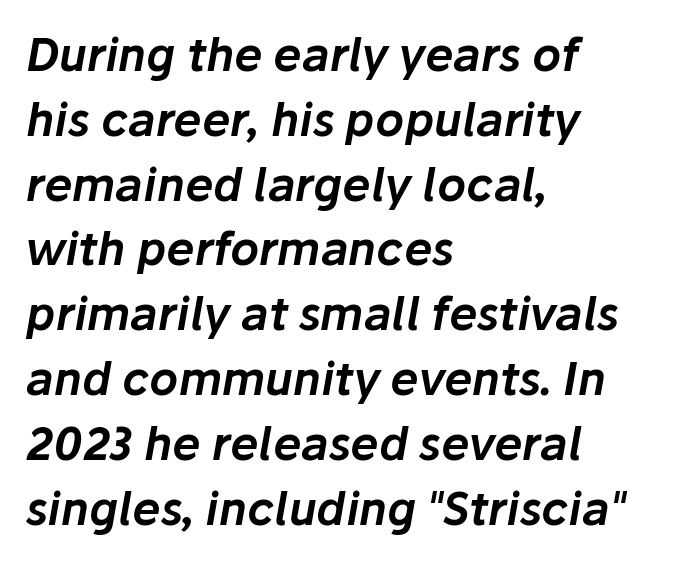
Q: Is the text italic (slanted)? A: Yes, it leans right by about 10 degrees.
Q: Is the text underlined? A: No.
Q: How is the paragraph aligned? A: Left-aligned.
Q: Is the spacing between letters normal or unusually wide? A: Normal.
Q: Is the spacing between lines tight, normal or loose? A: Normal.
Q: Width (condensed, normal, or wide)? A: Normal.
Q: Stroke contrast? A: Low.
Q: x-height? A: Medium.
Q: Monospaced? A: No.
